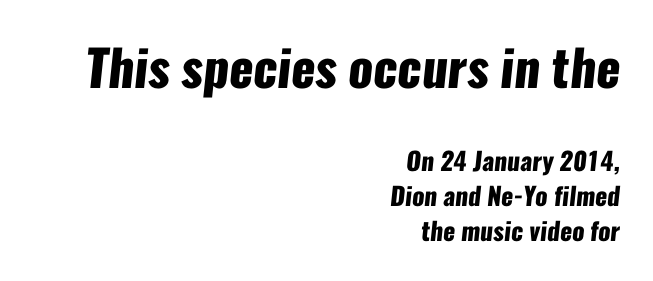
Tracking here is standard; glyphs follow each other at the usual distance. Is this a sans? Yes — the strokes have no serifs. The face used here is proportionally spaced, like ordinary book or web type. If you squint, the top block still reads clearly — it's the larger of the two. The designer left line spacing at the default. Teacher's note: observe the even right margin — that is flush-right alignment.
